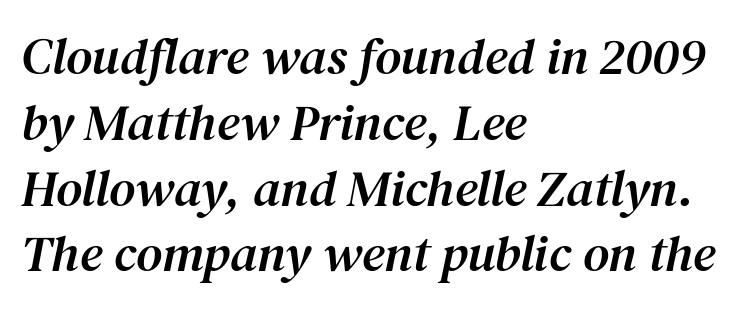
{"serif": "yes", "italic": "yes", "lean": "right", "slant_degrees": 12, "width": "normal", "stroke_contrast": "medium", "x_height": "medium", "monospaced": "no", "underline": "no", "align": "left", "line_spacing": "normal", "line_spacing_ratio": 1.29, "letter_spacing": "normal", "letter_spacing_em": 0.0, "glyph_px": 51}
